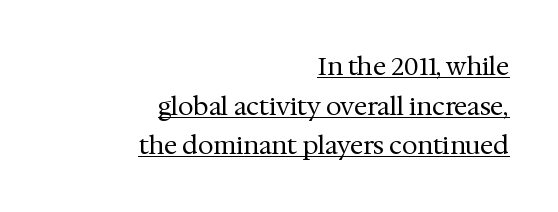
Q: Is the text bold? A: No.
Q: Is the text italic (slanted)? A: No, it is upright.
Q: Is the text underlined? A: Yes.
Q: How is the paragraph aligned? A: Right-aligned.
Q: Is the spacing between letters normal or unusually wide? A: Normal.
Q: Is the spacing between lines tight, normal or loose? A: Normal.
